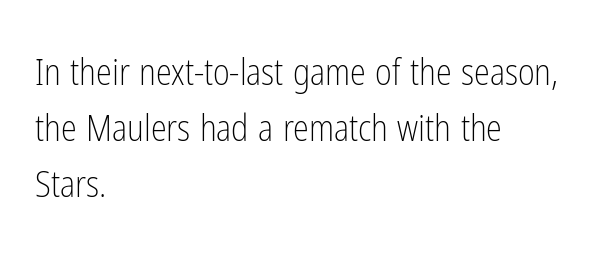
The image shows 36 px light, condensed sans-serif type, upright; set left-aligned, normal line spacing (1.56x), normal letter spacing, not underlined; low stroke contrast and a medium x-height.
